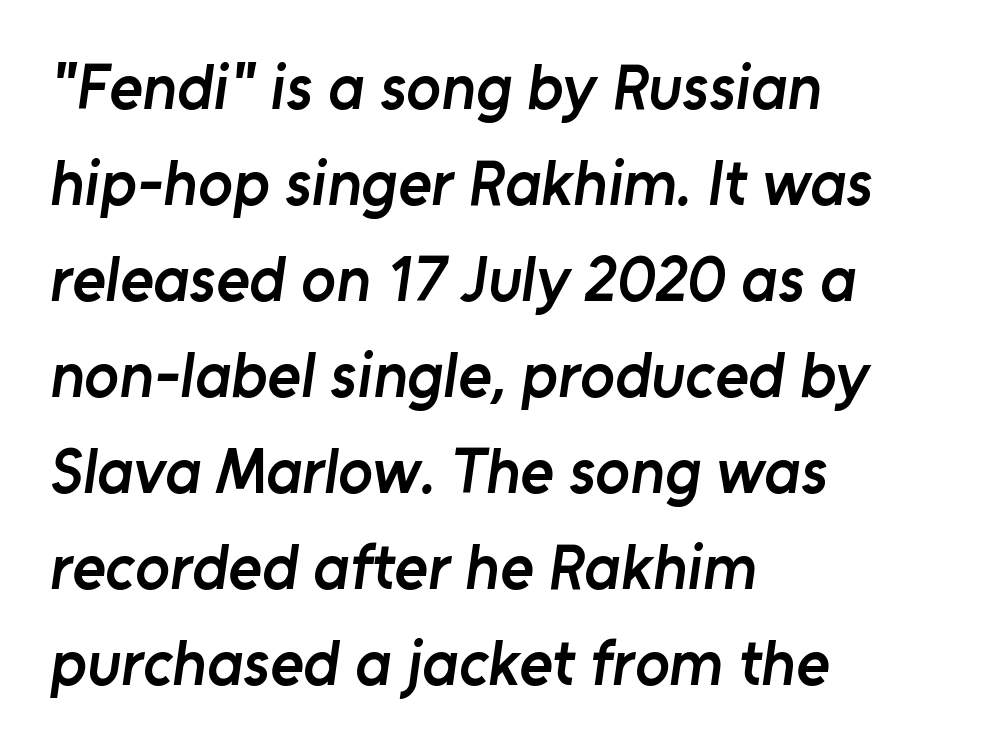
Q: Is the text bold? A: Semi-bold.
Q: Is the typeface a serif or a sans-serif typeface? A: Sans-serif.
Q: Is the text underlined? A: No.
Q: How is the paragraph aligned? A: Left-aligned.
Q: Is the spacing between letters normal or unusually wide? A: Normal.
Q: Is the spacing between lines tight, normal or loose? A: Normal.
Q: Width (condensed, normal, or wide)? A: Normal.
Q: Stroke contrast? A: Low.
Q: x-height? A: Medium.
Q: Monospaced? A: No.
